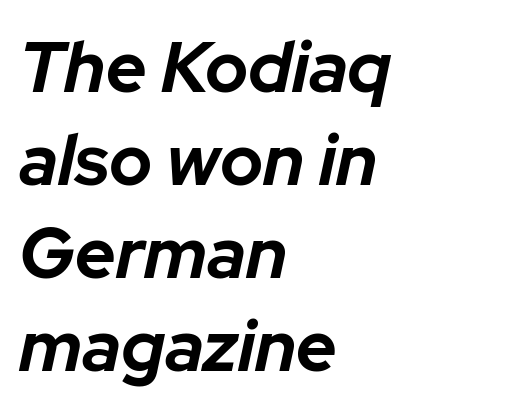
The image shows 71 px bold type, italic (leaning right); set left-aligned, normal line spacing (1.31x), normal letter spacing, not underlined; low stroke contrast and a medium x-height.
